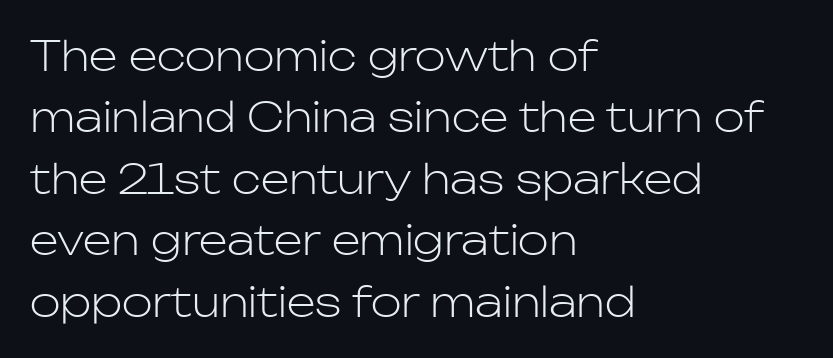
The image shows 41 px light sans-serif type, upright; set left-aligned, normal line spacing (1.5x), normal letter spacing, not underlined; low stroke contrast and a medium x-height.
